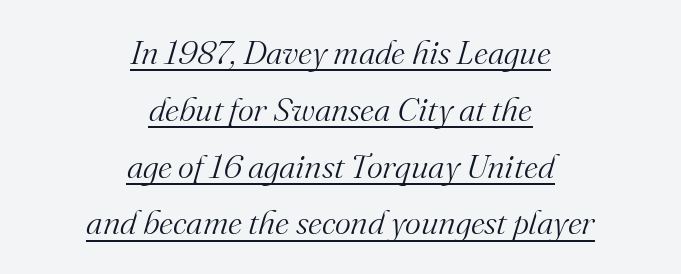
{"serif": "yes", "italic": "yes", "lean": "right", "slant_degrees": 16, "bold": "no", "weight": "light", "width": "normal", "stroke_contrast": "medium", "x_height": "small", "monospaced": "no", "underline": "yes", "align": "center", "line_spacing": "normal", "line_spacing_ratio": 1.67, "letter_spacing": "normal", "letter_spacing_em": 0.0, "glyph_px": 34}
